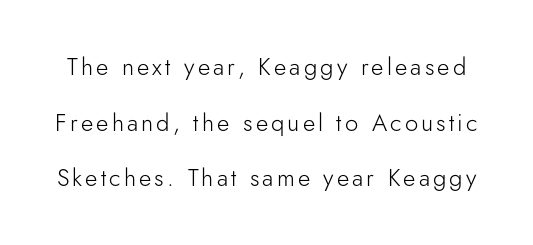
{"italic": "no", "bold": "no", "underline": "no", "line_spacing": "loose", "line_spacing_ratio": 2.32, "glyph_px": 24}
